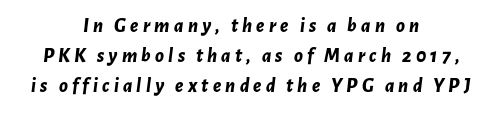
Q: Is the text bold? A: Yes.
Q: Is the text italic (slanted)? A: Yes, it leans right by about 7 degrees.
Q: Is the text underlined? A: No.
Q: How is the paragraph aligned? A: Centered.
Q: Is the spacing between letters normal or unusually wide? A: Unusually wide.
Q: Is the spacing between lines tight, normal or loose? A: Normal.
